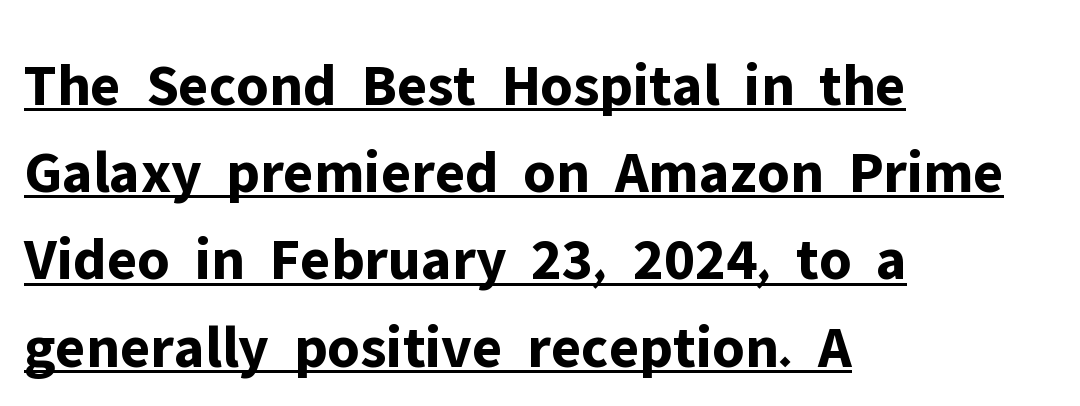
{"serif": "no", "italic": "no", "bold": "yes", "weight": "bold", "width": "normal", "stroke_contrast": "low", "x_height": "medium", "monospaced": "no", "underline": "yes", "align": "left", "line_spacing": "normal", "line_spacing_ratio": 1.43, "letter_spacing": "normal", "letter_spacing_em": 0.0, "glyph_px": 61}
